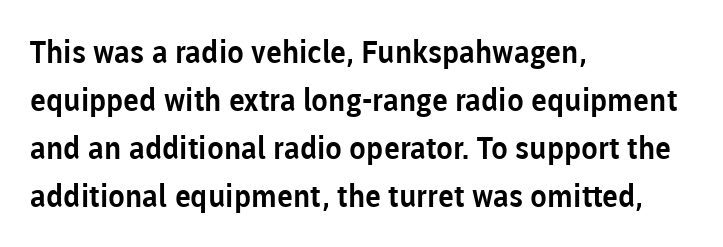
Posture: vertical. Check where the strokes stop: nothing finishes them off — pure sans. A typesetter would call this proportional, since set widths differ per character. The letterforms sit shoulder to shoulder at normal distance. In terms of leading, this rendering sits right in the middle. Underlining? Definitely not there.
